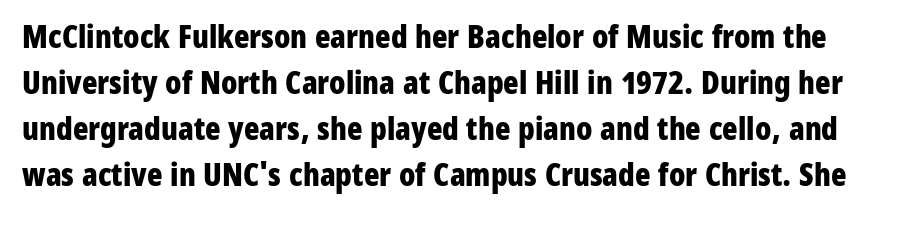
{"serif": "no", "italic": "no", "bold": "yes", "weight": "bold", "width": "condensed", "stroke_contrast": "low", "x_height": "medium", "monospaced": "no", "underline": "no", "line_spacing": "normal", "line_spacing_ratio": 1.44, "letter_spacing": "normal", "letter_spacing_em": 0.0, "glyph_px": 32}
